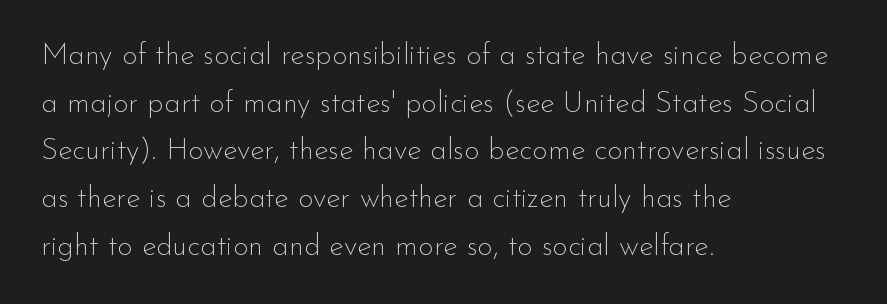
The image shows 30 px thin sans-serif type, upright; set left-aligned, normal line spacing (1.59x), normal letter spacing, not underlined; low stroke contrast and a small x-height.
